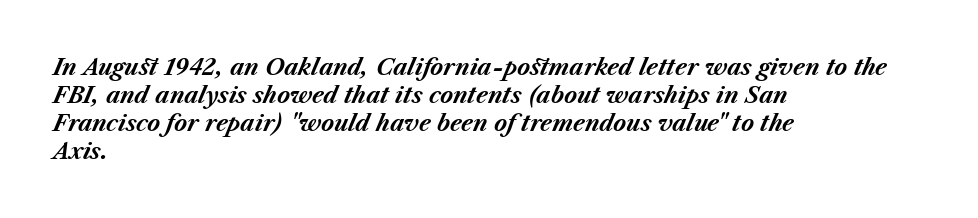
Q: Is the text bold? A: Yes.
Q: Is the text italic (slanted)? A: Yes, it leans right by about 23 degrees.
Q: Is the text underlined? A: No.
Q: How is the paragraph aligned? A: Left-aligned.
Q: Is the spacing between letters normal or unusually wide? A: Normal.
Q: Is the spacing between lines tight, normal or loose? A: Normal.
